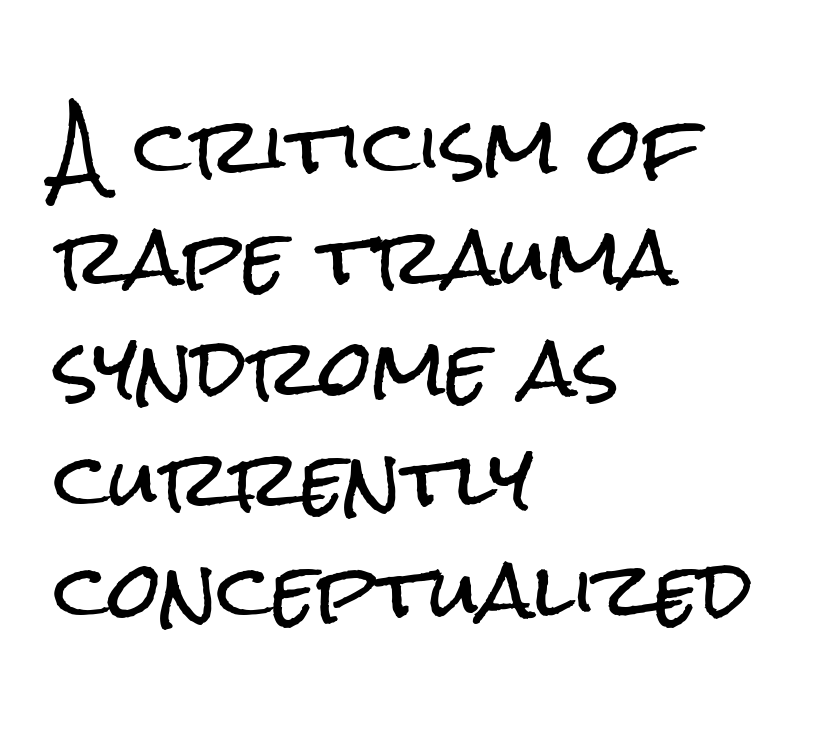
The image shows 76 px condensed sans-serif type, upright; set left-aligned, normal line spacing (1.46x), normal letter spacing, not underlined; low stroke contrast and a medium x-height.
